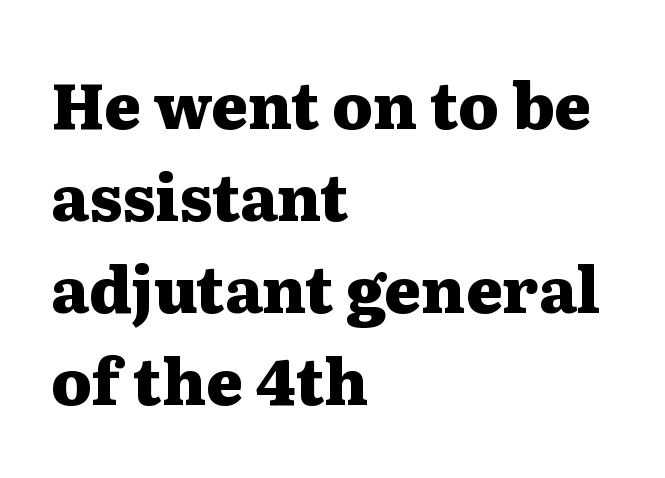
Q: Is the text bold? A: Yes.
Q: Is the text italic (slanted)? A: No, it is upright.
Q: Is the typeface a serif or a sans-serif typeface? A: Serif.
Q: Is the text underlined? A: No.
Q: How is the paragraph aligned? A: Left-aligned.
Q: Is the spacing between letters normal or unusually wide? A: Normal.
Q: Is the spacing between lines tight, normal or loose? A: Normal.
Q: Width (condensed, normal, or wide)? A: Wide.
Q: Stroke contrast? A: Medium.
Q: x-height? A: Medium.
Q: Monospaced? A: No.
